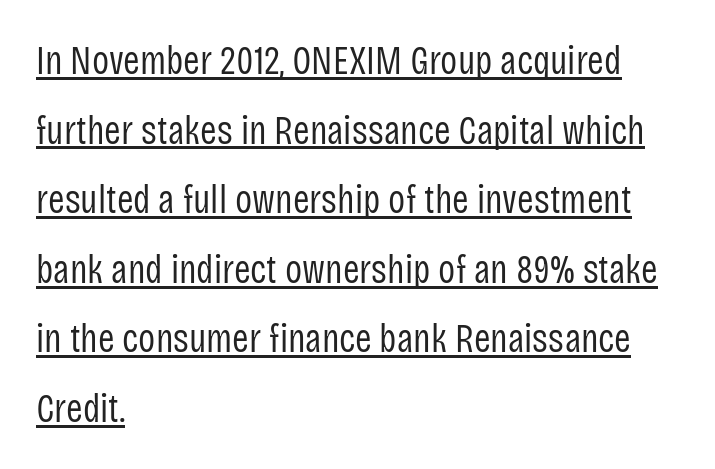
The image shows 40 px regular-weight, condensed sans-serif type, upright; set left-aligned, line spacing 1.74x, normal letter spacing, underlined; low stroke contrast and a large x-height.
